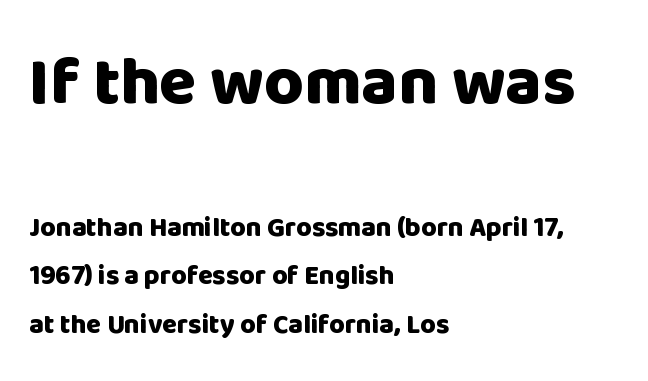
{"serif": "no", "italic": "no", "bold": "yes", "weight": "heavy", "width": "normal", "stroke_contrast": "low", "x_height": "large", "monospaced": "no", "underline": "no", "align": "left", "line_spacing_ratio": 1.8, "letter_spacing": "normal", "letter_spacing_em": 0.0, "larger_block": "first", "size_ratio": 2.52, "glyph_px": 68}
